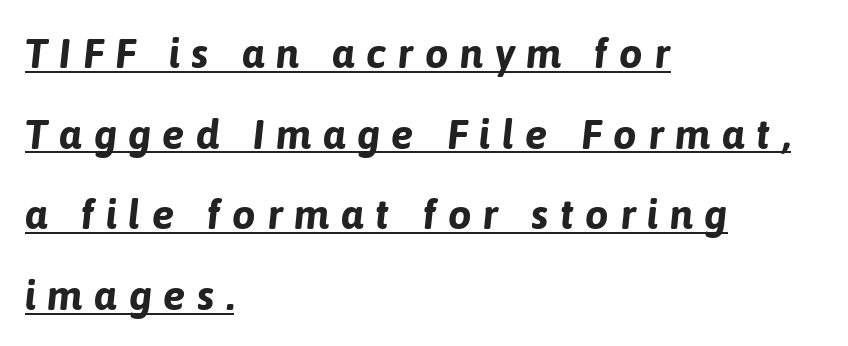
The designer dialed line spacing up above the default. Between one letter and the next there's a generous, obvious gap. Does the weight exceed regular? Yes, all the way to bold. Tall strokes in this sample are angled rather than plumb. The passage shown is underscored from start to finish. The typesetter chose a ragged-right arrangement here.
